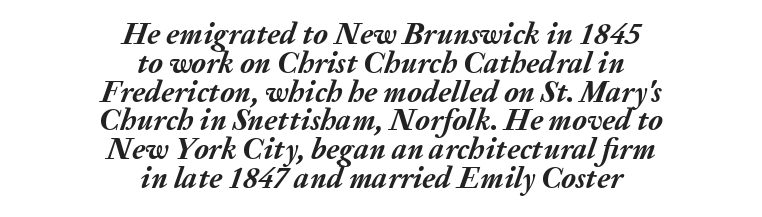
{"italic": "yes", "lean": "right", "slant_degrees": 20, "bold": "yes", "weight": "semibold", "width": "normal", "stroke_contrast": "medium", "x_height": "medium", "monospaced": "no", "underline": "no", "align": "center", "line_spacing": "tight", "line_spacing_ratio": 0.96, "letter_spacing": "normal", "letter_spacing_em": 0.0, "glyph_px": 30}
